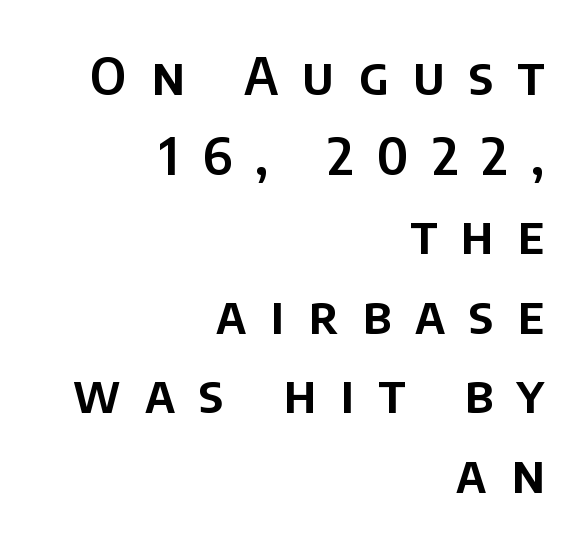
Interline gaps are of average width in this sample. Visually the block forms a straight wall on the right and a jagged coastline on the left. Stroke terminals: plain, sans-serif. Is this a fixed-width face? No — the glyphs have proportional, varying widths.
